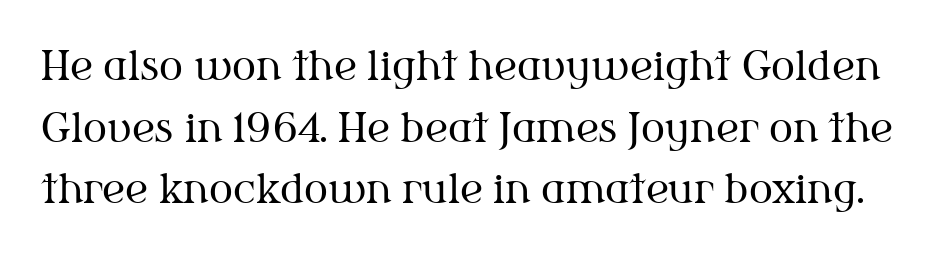
The weight would be labelled regular, book, light, or lighter still. The gap between lines stays unmarked. Do the letters lean? They stand straight. No extra tracking has been applied to these lines. In terms of letterform style, serifs are clearly present. Baseline-to-baseline distance is the conventional proportion of letter height.
